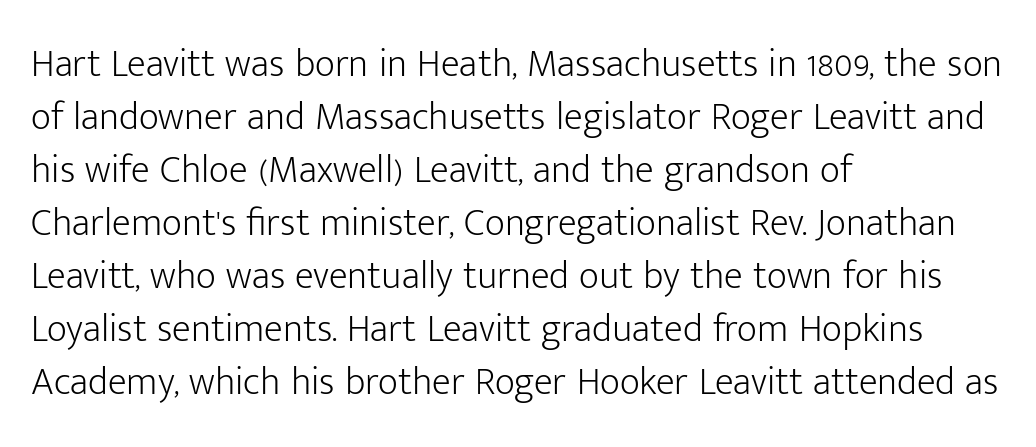
The image shows 39 px light sans-serif type, upright; set left-aligned, normal line spacing (1.36x), normal letter spacing, not underlined; low stroke contrast and a medium x-height.
